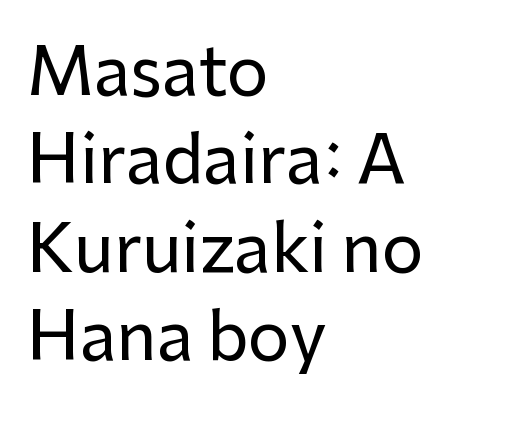
Is the letter spacing exaggerated? No — it looks like the ordinary default. The baseline area is clear. The text was rendered using a sans face with plain stroke endings. Notice how the passage keeps a crisp vertical edge on the left only.
